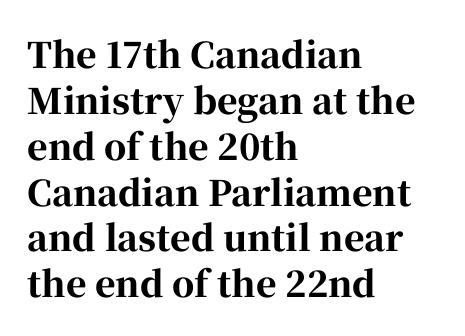
{"serif": "yes", "italic": "no", "bold": "yes", "weight": "bold", "width": "normal", "stroke_contrast": "high", "x_height": "medium", "monospaced": "no", "underline": "no", "align": "left", "line_spacing": "normal", "line_spacing_ratio": 1.31, "letter_spacing": "normal", "letter_spacing_em": 0.0, "glyph_px": 35}
